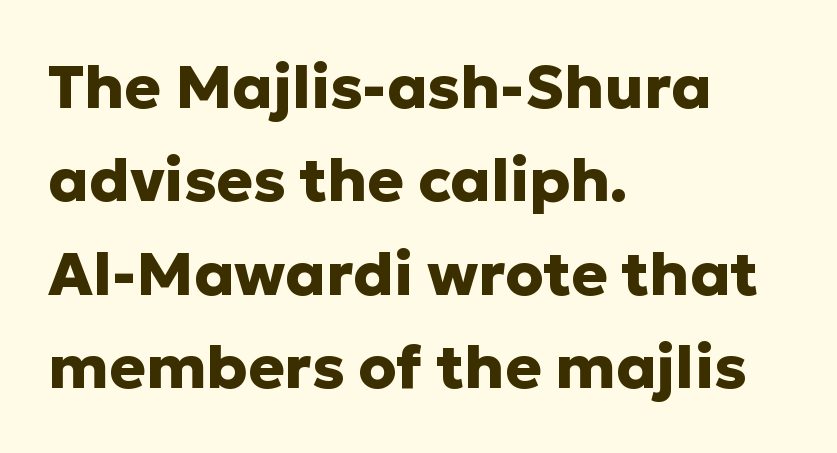
{"serif": "no", "italic": "no", "bold": "yes", "weight": "heavy", "width": "normal", "stroke_contrast": "low", "x_height": "medium", "monospaced": "no", "underline": "no", "align": "left", "line_spacing": "normal", "line_spacing_ratio": 1.53, "letter_spacing": "normal", "letter_spacing_em": 0.0, "glyph_px": 61}
